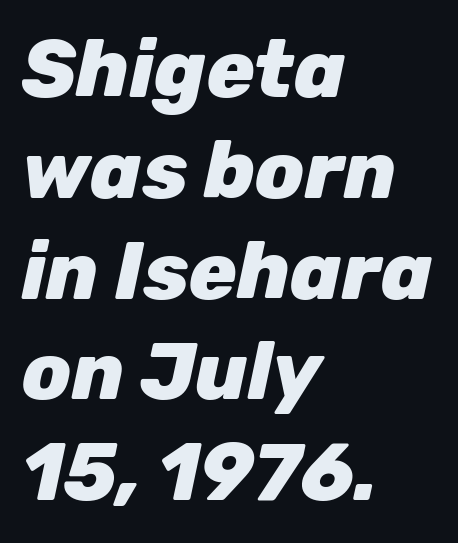
Which margin do the lines hug? The left one — the right edge is uneven. Look at the tracking — it's just the regular setting, nothing added. The font's italic variant was chosen for this text. Honestly, the row spacing looks completely unremarkable.
